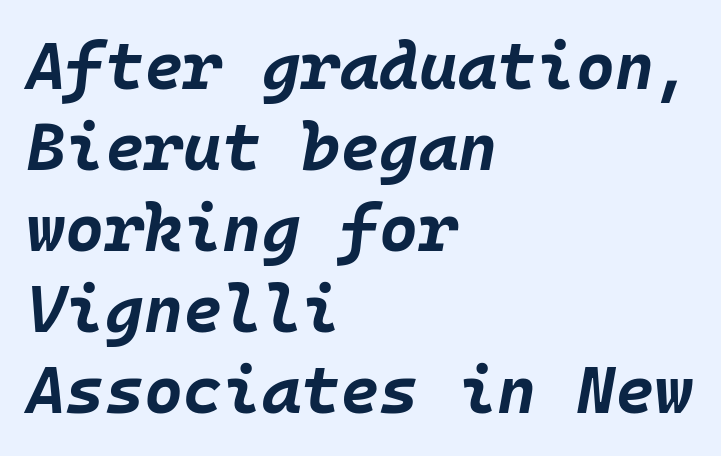
Q: Is the text bold? A: Yes.
Q: Is the text italic (slanted)? A: Yes, it leans right by about 10 degrees.
Q: Is the text underlined? A: No.
Q: How is the paragraph aligned? A: Left-aligned.
Q: Is the spacing between letters normal or unusually wide? A: Normal.
Q: Width (condensed, normal, or wide)? A: Normal.
Q: Stroke contrast? A: Low.
Q: x-height? A: Large.
Q: Monospaced? A: Yes.
